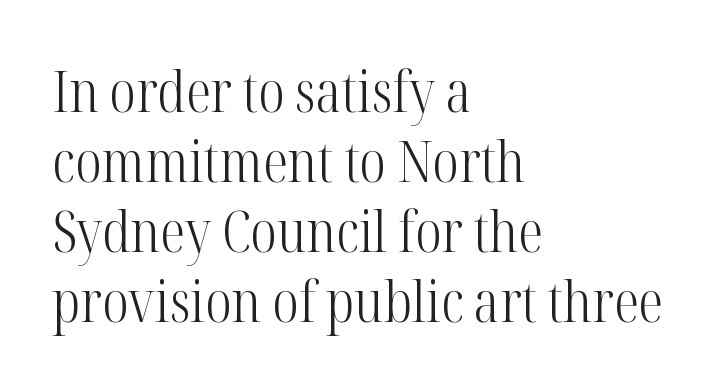
Q: Is the text bold? A: No.
Q: Is the text italic (slanted)? A: No, it is upright.
Q: Is the typeface a serif or a sans-serif typeface? A: Serif.
Q: Is the text underlined? A: No.
Q: How is the paragraph aligned? A: Left-aligned.
Q: Is the spacing between letters normal or unusually wide? A: Normal.
Q: Is the spacing between lines tight, normal or loose? A: Normal.
Q: Width (condensed, normal, or wide)? A: Condensed.
Q: Stroke contrast? A: High.
Q: x-height? A: Medium.
Q: Monospaced? A: No.
